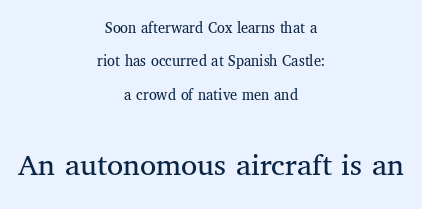
Is there much room between lines? Yes — plenty of vertical air separates them. The letters in the lower block stand taller than those in the block above. Leftover space on each line is divided equally before and after the words. No letter is thick-stroked: the sample isn't bold. Check under the words: just untouched page.
